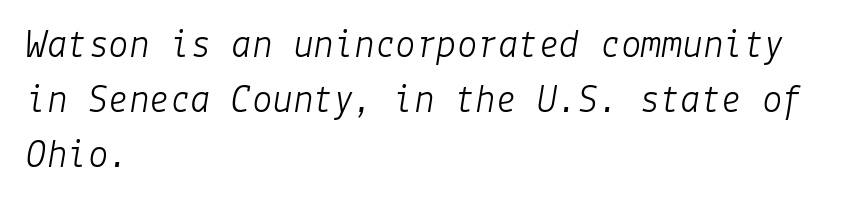
{"italic": "yes", "lean": "right", "slant_degrees": 9, "bold": "no", "weight": "light", "width": "normal", "stroke_contrast": "low", "x_height": "medium", "underline": "no", "align": "left", "line_spacing": "normal", "line_spacing_ratio": 1.34, "letter_spacing": "normal", "letter_spacing_em": 0.0, "glyph_px": 41}
